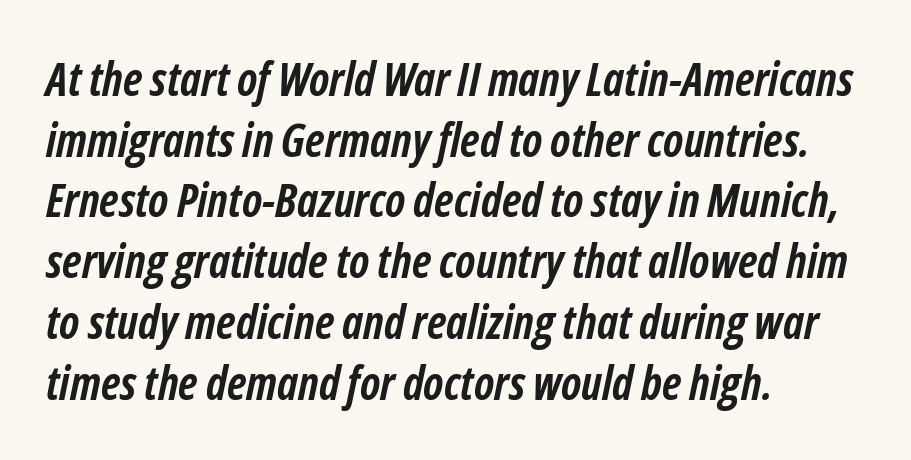
Q: Is the text bold? A: Yes.
Q: Is the text italic (slanted)? A: Yes, it leans right by about 12 degrees.
Q: Is the text underlined? A: No.
Q: How is the paragraph aligned? A: Left-aligned.
Q: Is the spacing between letters normal or unusually wide? A: Normal.
Q: Is the spacing between lines tight, normal or loose? A: Normal.
Q: Width (condensed, normal, or wide)? A: Condensed.
Q: Stroke contrast? A: Low.
Q: x-height? A: Medium.
Q: Monospaced? A: No.
